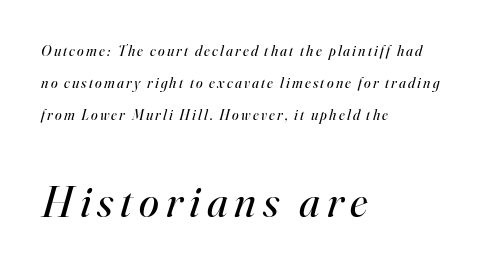
The image shows 45 px regular-weight serif type, italic (leaning right); set left-aligned, loose line spacing (2.12x), not underlined; the second (bottom) block is 3.0x larger; high stroke contrast and a small x-height.
